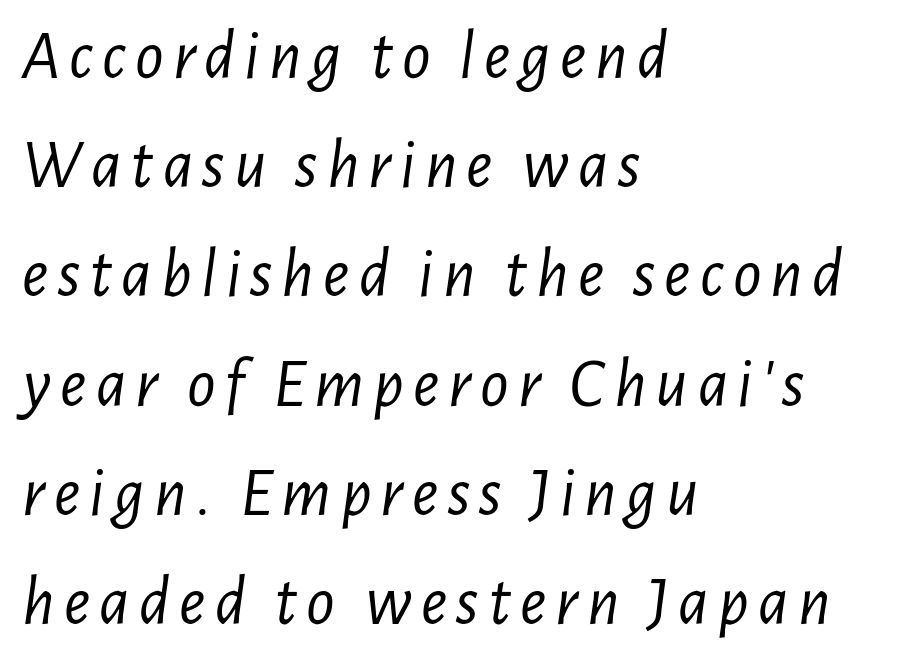
The image shows 70 px light, condensed type, italic (leaning right); set left-aligned, normal line spacing (1.56x), not underlined; low stroke contrast and a medium x-height.
